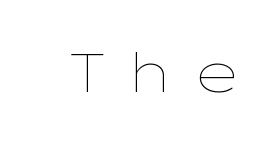
The image shows 54 px thin, wide type, upright; set unusually wide letter spacing (+0.31 em), not underlined; low stroke contrast and a medium x-height.
